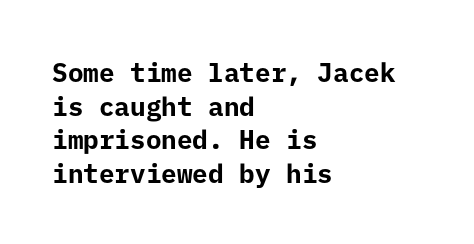
{"italic": "no", "bold": "yes", "underline": "no", "align": "left", "line_spacing": "normal", "line_spacing_ratio": 1.29, "letter_spacing": "normal", "letter_spacing_em": 0.0, "glyph_px": 26}
